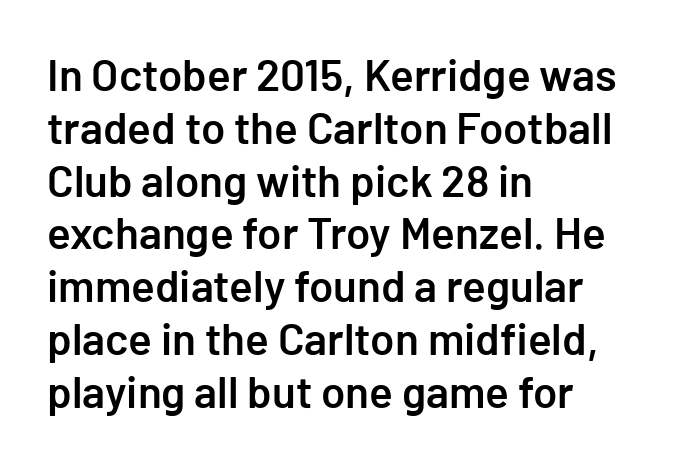
Check where the strokes stop: nothing finishes them off — pure sans. I'd describe the lettering as semibold — firm but not a full bold. The compositor pushed each line to the left boundary. Is the letter spacing exaggerated? No — it looks like the ordinary default. Unmarked baselines from the first word to the last.
